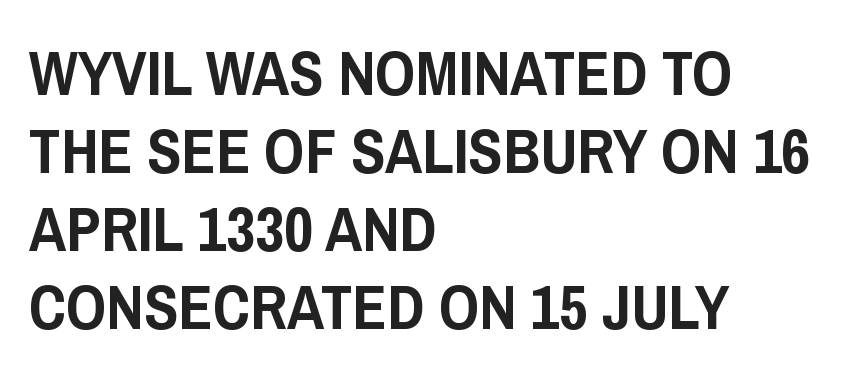
Anything drawn beneath the words? Only blank space. The specimen reads as upright at a glance. Short note: letters normally spaced. The setting favours the left margin, as ordinary paragraphs usually do.
